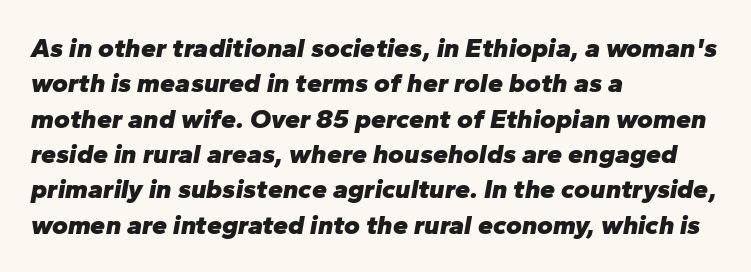
{"italic": "yes", "lean": "right", "slant_degrees": 10, "bold": "yes", "underline": "no", "align": "left", "line_spacing": "normal", "line_spacing_ratio": 1.31, "letter_spacing": "normal", "letter_spacing_em": 0.0, "glyph_px": 27}
